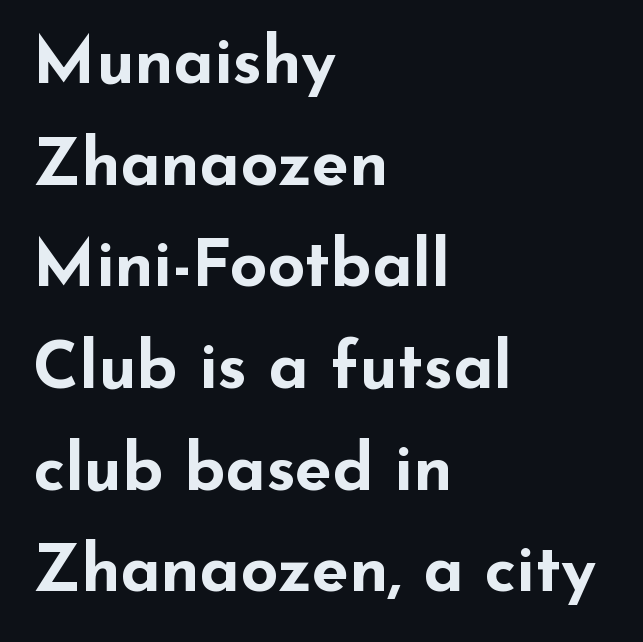
Its strokes are broad and dark, the hallmark of bold type. Each new line begins a customary step beneath the previous one. Here the glyphs are tracked normally, forming tight word shapes. Is this a fixed-width face? No — the glyphs have proportional, varying widths. This is the regular roman posture of the typeface. The foot of each line stays bare and open.
